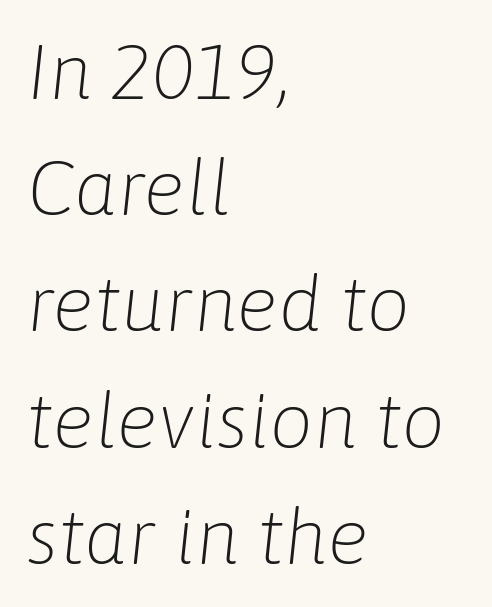
Q: Is the text bold? A: No.
Q: Is the text italic (slanted)? A: Yes, it leans right by about 6 degrees.
Q: Is the text underlined? A: No.
Q: How is the paragraph aligned? A: Left-aligned.
Q: Is the spacing between letters normal or unusually wide? A: Normal.
Q: Is the spacing between lines tight, normal or loose? A: Normal.
Q: Width (condensed, normal, or wide)? A: Normal.
Q: Stroke contrast? A: Low.
Q: x-height? A: Medium.
Q: Monospaced? A: No.
